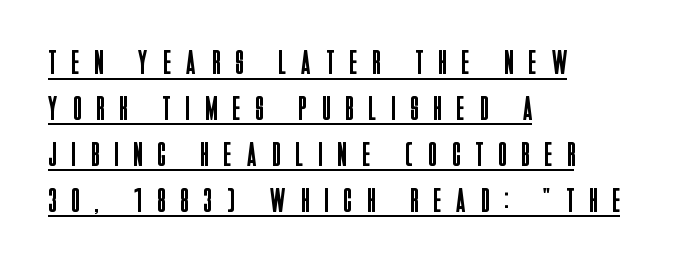
{"serif": "no", "italic": "no", "bold": "no", "weight": "regular", "width": "condensed", "stroke_contrast": "low", "x_height": "large", "monospaced": "no", "underline": "yes", "align": "left", "line_spacing": "normal", "line_spacing_ratio": 1.35, "letter_spacing": "wide", "letter_spacing_em": 0.47, "glyph_px": 34}
